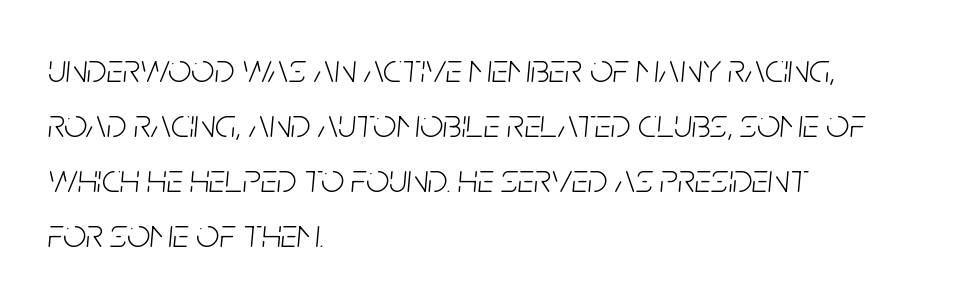
The image shows 41 px light, condensed type, italic (leaning right); set left-aligned, normal line spacing (1.34x), normal letter spacing, not underlined; low stroke contrast and a large x-height.
